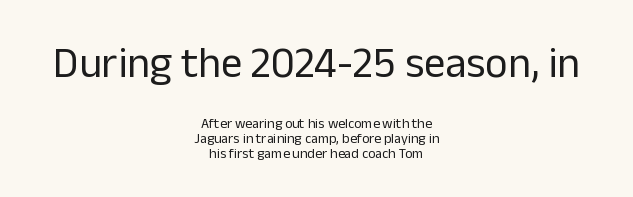
The image shows 43 px regular-weight sans-serif type, upright; set centered, tight line spacing (1.07x), normal letter spacing, not underlined; the first (top) block is 3.07x larger; low stroke contrast and a medium x-height.
